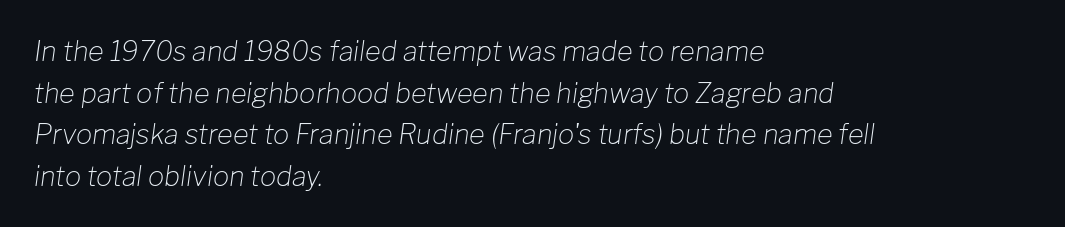
The image shows 27 px text type, italic (leaning right); set left-aligned, normal line spacing (1.54x), normal letter spacing, not underlined.
